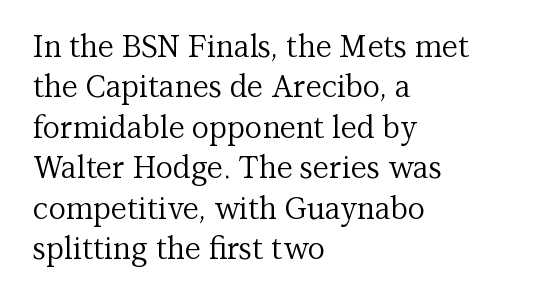
Default kerning and tracking; the words read as compact shapes. This sample has the flowing, uneven cadence of proportional lettering. Heft: none added — not bold. The gap between lines stays unmarked. Serif or sans? Serif — the stroke terminals have little feet.
